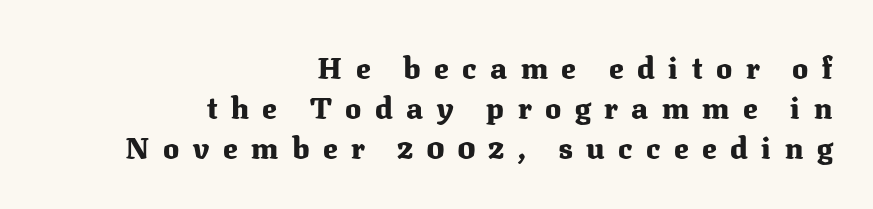
The image shows 30 px heavy serif type, upright; set right-aligned, normal line spacing (1.33x), unusually wide letter spacing (+0.45 em), not underlined; medium stroke contrast and a medium x-height.
